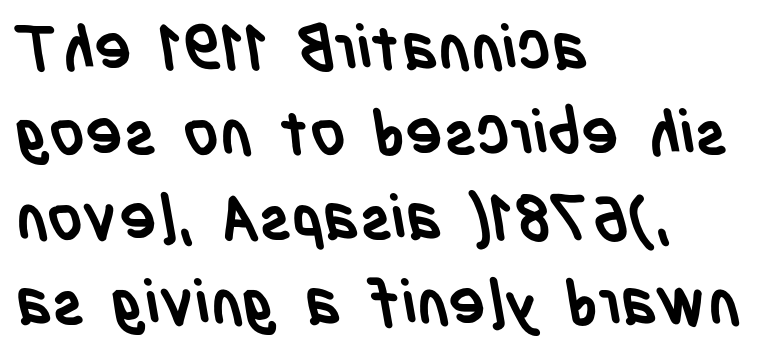
Q: Is the text bold? A: Yes.
Q: Is the typeface a serif or a sans-serif typeface? A: Sans-serif.
Q: Is the text underlined? A: No.
Q: How is the paragraph aligned? A: Left-aligned.
Q: Is the spacing between letters normal or unusually wide? A: Normal.
Q: Is the spacing between lines tight, normal or loose? A: Normal.
Q: Width (condensed, normal, or wide)? A: Condensed.
Q: Stroke contrast? A: Low.
Q: x-height? A: Large.
Q: Monospaced? A: No.
